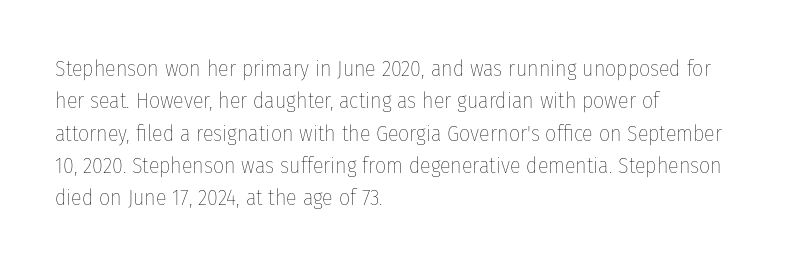
Q: Is the text bold? A: No.
Q: Is the text italic (slanted)? A: No, it is upright.
Q: Is the text underlined? A: No.
Q: How is the paragraph aligned? A: Left-aligned.
Q: Is the spacing between letters normal or unusually wide? A: Normal.
Q: Is the spacing between lines tight, normal or loose? A: Normal.
